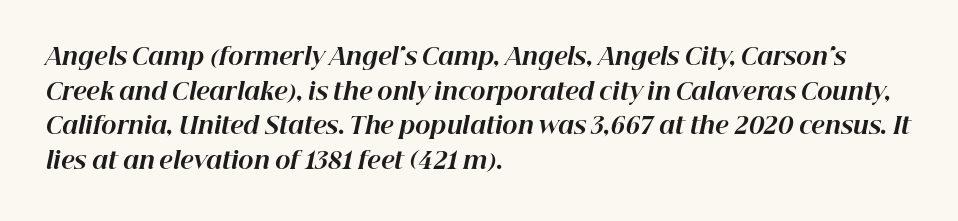
{"italic": "yes", "lean": "right", "slant_degrees": 12, "bold": "yes", "underline": "no", "align": "left", "line_spacing": "normal", "line_spacing_ratio": 1.51, "letter_spacing": "normal", "letter_spacing_em": 0.0, "glyph_px": 23}
